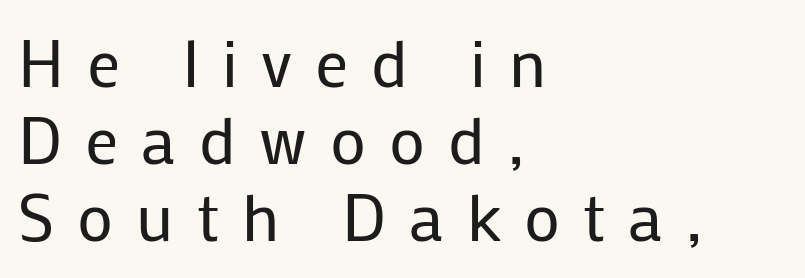
{"serif": "no", "italic": "no", "bold": "no", "weight": "regular", "width": "normal", "stroke_contrast": "low", "x_height": "medium", "monospaced": "no", "underline": "no", "align": "left", "line_spacing_ratio": 1.17, "letter_spacing": "wide", "letter_spacing_em": 0.35, "glyph_px": 66}
